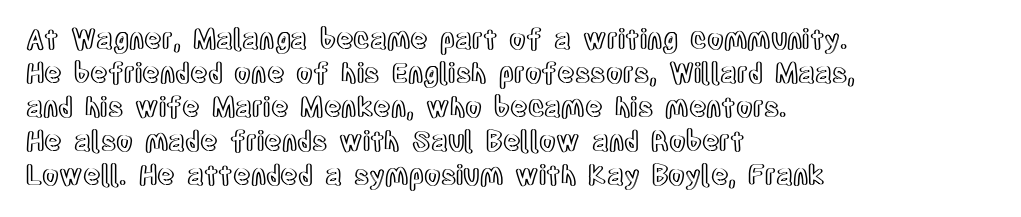
The image shows 27 px text type, upright; set left-aligned, normal line spacing (1.26x), normal letter spacing, not underlined.
